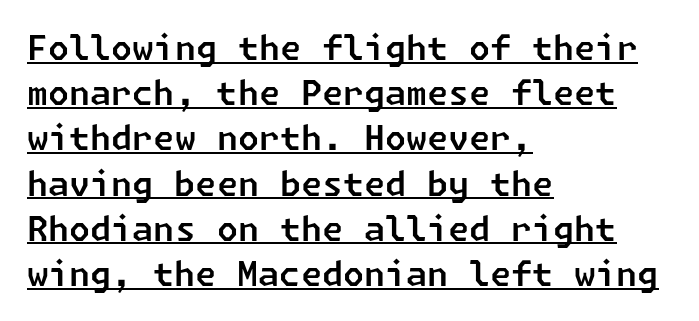
Each letter's strokes conclude bluntly, with no projecting serifs. Tracking value appears to be zero — textbook default spacing. Glance below the letters and you will spot a drawn line. Leading matches the norm, producing a regular column. Layout note: lines flush left.
